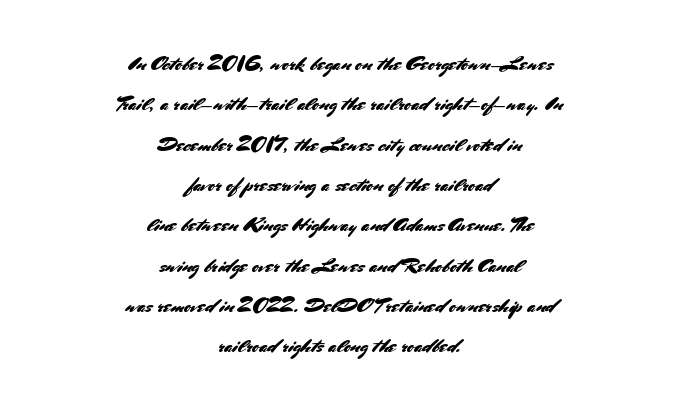
Q: Is the text italic (slanted)? A: Yes.
Q: Is the text underlined? A: No.
Q: How is the paragraph aligned? A: Centered.
Q: Is the spacing between letters normal or unusually wide? A: Normal.
Q: Is the spacing between lines tight, normal or loose? A: Loose.
